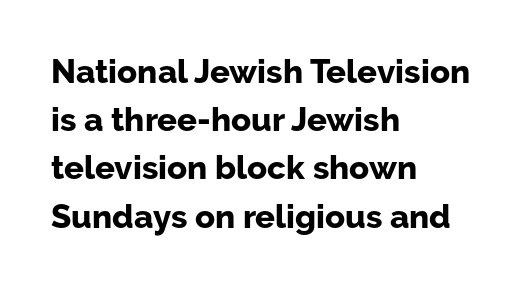
Q: Is the text bold? A: Yes.
Q: Is the text italic (slanted)? A: No, it is upright.
Q: Is the typeface a serif or a sans-serif typeface? A: Sans-serif.
Q: Is the text underlined? A: No.
Q: How is the paragraph aligned? A: Left-aligned.
Q: Is the spacing between letters normal or unusually wide? A: Normal.
Q: Is the spacing between lines tight, normal or loose? A: Normal.
Q: Width (condensed, normal, or wide)? A: Normal.
Q: Stroke contrast? A: Low.
Q: x-height? A: Medium.
Q: Monospaced? A: No.
